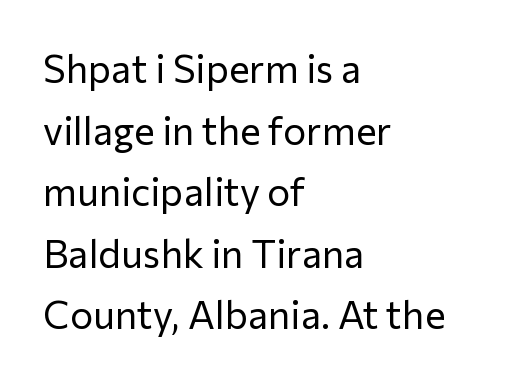
{"serif": "no", "italic": "no", "bold": "no", "weight": "regular", "width": "normal", "stroke_contrast": "low", "x_height": "medium", "monospaced": "no", "underline": "no", "align": "left", "line_spacing": "normal", "line_spacing_ratio": 1.58, "letter_spacing": "normal", "letter_spacing_em": 0.0, "glyph_px": 39}
